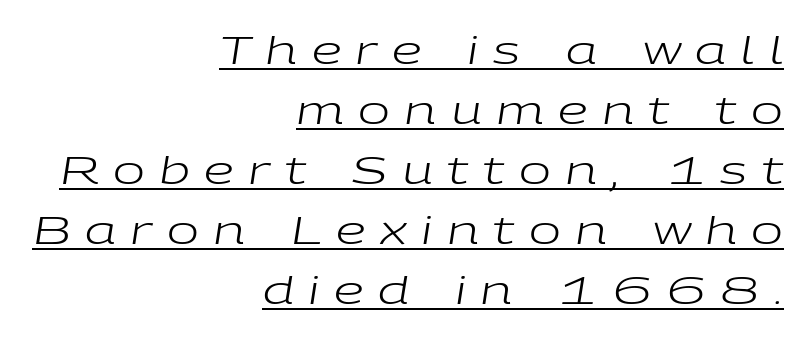
You could not count columns in this text — the font is proportionally spaced. The type is letterspaced generously, with wide tracking. All the whitespace from short lines collects on the left. Italic: yes, the glyphs are oblique. The lines sit at an ordinary, default distance from one another.
